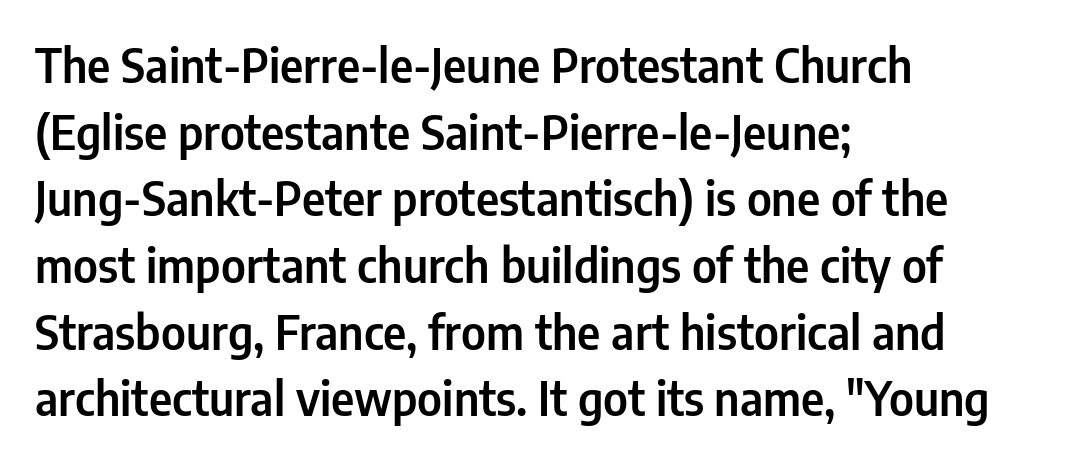
Q: Is the text italic (slanted)? A: No, it is upright.
Q: Is the typeface a serif or a sans-serif typeface? A: Sans-serif.
Q: Is the text underlined? A: No.
Q: How is the paragraph aligned? A: Left-aligned.
Q: Is the spacing between letters normal or unusually wide? A: Normal.
Q: Is the spacing between lines tight, normal or loose? A: Normal.
Q: Width (condensed, normal, or wide)? A: Condensed.
Q: Stroke contrast? A: Low.
Q: x-height? A: Medium.
Q: Monospaced? A: No.
